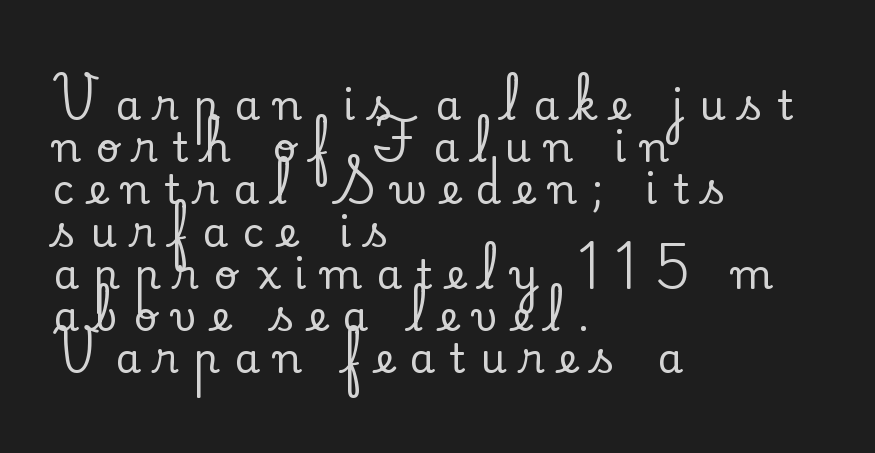
Q: Is the text italic (slanted)? A: No, it is upright.
Q: Is the typeface a serif or a sans-serif typeface? A: Serif.
Q: Is the text underlined? A: No.
Q: How is the paragraph aligned? A: Left-aligned.
Q: Is the spacing between letters normal or unusually wide? A: Unusually wide.
Q: Is the spacing between lines tight, normal or loose? A: Tight.
Q: Width (condensed, normal, or wide)? A: Normal.
Q: Stroke contrast? A: Low.
Q: x-height? A: Small.
Q: Monospaced? A: No.
